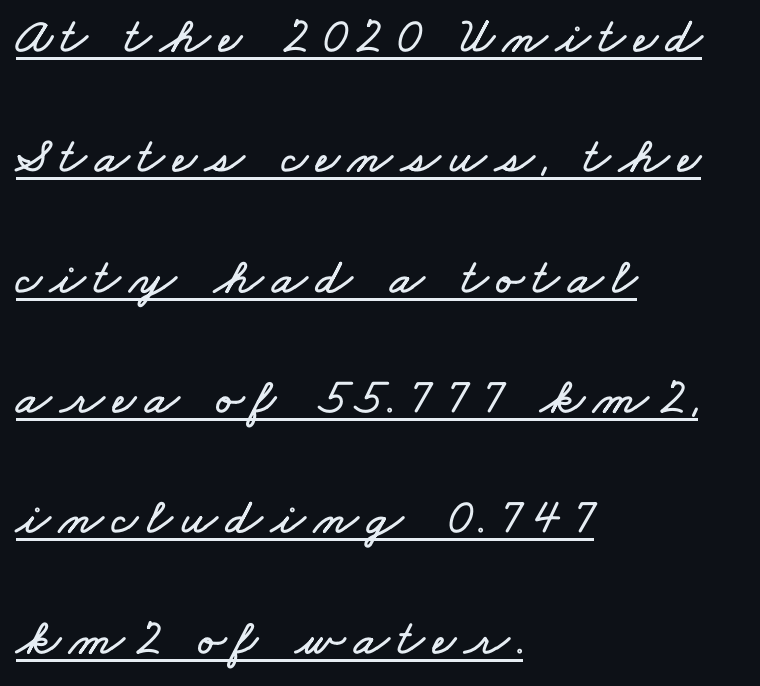
This rendering uses left alignment, leaving the right contour irregular. Quick note: underline on. Widely set lines give the paragraph a tall, airy silhouette. Spacing verdict: proportional, widths tailored to each character.
